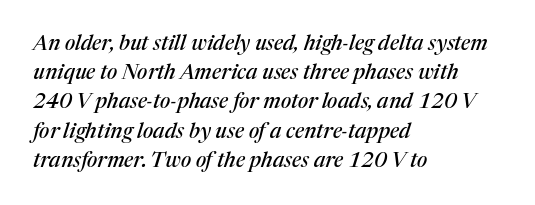
Does extra space separate the letters? No, they use regular spacing. The passage is arranged the way most books set body copy — flush left. Clear beneath every line of the passage. The specimen reads as italic at a glance. Line spacing here is normal.
